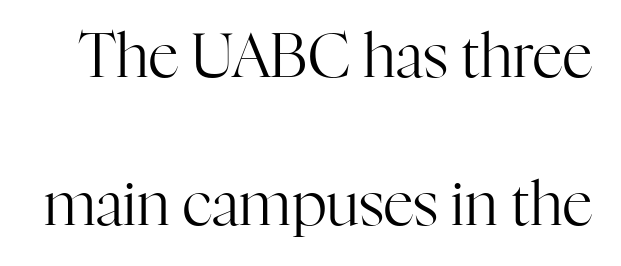
Serif or sans? Serif — the stroke terminals have little feet. Quick note: interline space is abundant. The passage shown is typed in a proportional face where columns would drift. Stem width sits at or under what a default text font uses.
